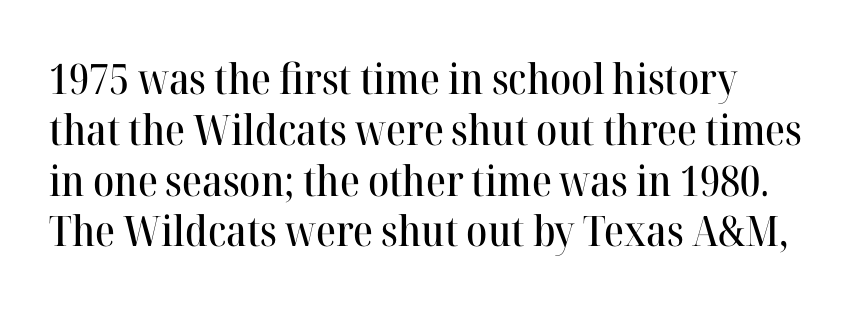
The image shows 42 px serif type, upright; set line spacing 1.21x, normal letter spacing, not underlined; high stroke contrast and a medium x-height.
